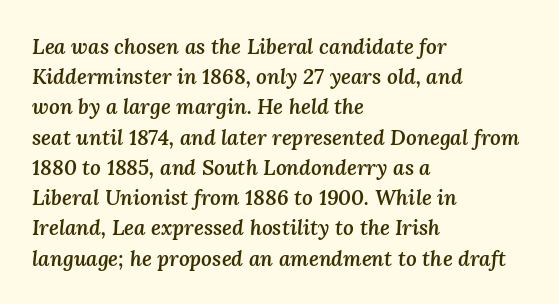
{"italic": "yes", "lean": "right", "slant_degrees": 3, "bold": "semi", "underline": "no", "align": "left", "line_spacing": "normal", "line_spacing_ratio": 1.44, "letter_spacing": "normal", "letter_spacing_em": 0.0, "glyph_px": 21}
